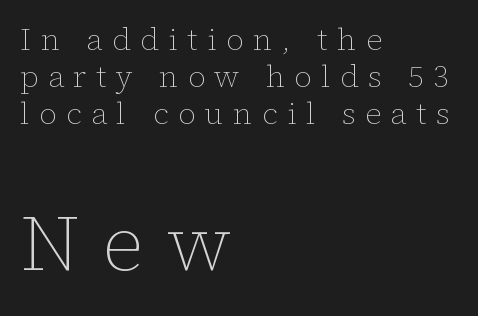
The designer gave the closing block more size than the opening block. The weight tops out at a normal text grade. Beneath every word, the page is bare. The line texture is sparse and dotted thanks to wide tracking.
